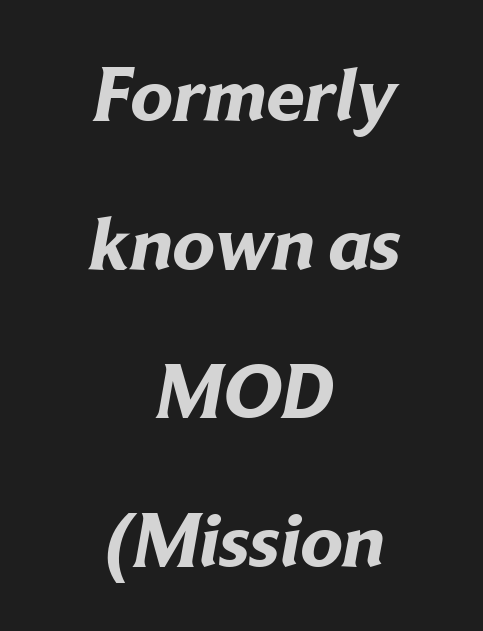
{"serif": "no", "bold": "yes", "weight": "bold", "width": "normal", "stroke_contrast": "low", "x_height": "medium", "monospaced": "no", "underline": "no", "align": "center", "line_spacing": "loose", "line_spacing_ratio": 1.93, "letter_spacing": "normal", "letter_spacing_em": 0.0, "glyph_px": 77}
